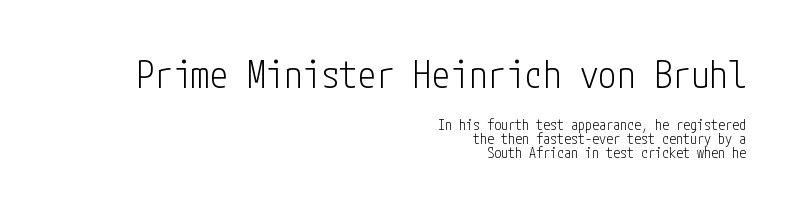
{"serif": "no", "italic": "no", "bold": "no", "weight": "light", "width": "condensed", "stroke_contrast": "low", "x_height": "medium", "underline": "no", "align": "right", "line_spacing": "tight", "line_spacing_ratio": 0.97, "letter_spacing": "normal", "letter_spacing_em": 0.0, "larger_block": "first", "size_ratio": 2.64, "glyph_px": 37}
